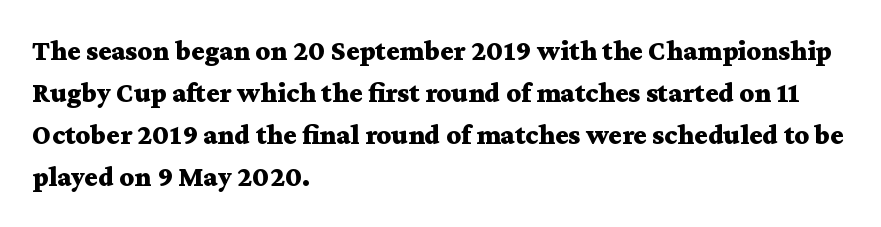
{"serif": "yes", "italic": "no", "bold": "yes", "weight": "bold", "width": "wide", "stroke_contrast": "medium", "x_height": "medium", "monospaced": "no", "underline": "no", "align": "left", "line_spacing": "normal", "line_spacing_ratio": 1.5, "letter_spacing": "normal", "letter_spacing_em": 0.0, "glyph_px": 28}
